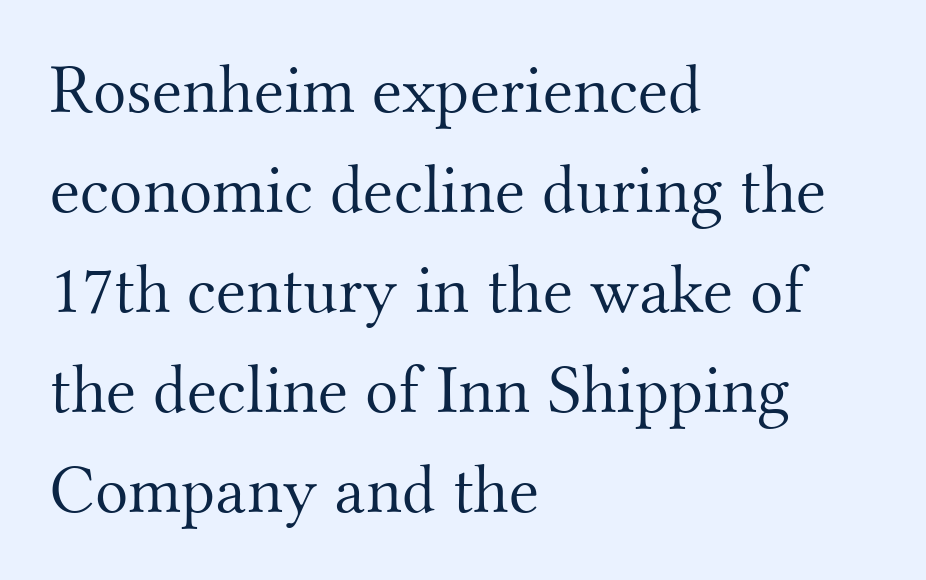
The image shows 69 px light serif type, upright; set left-aligned, normal line spacing (1.45x), normal letter spacing, not underlined; medium stroke contrast and a small x-height.
